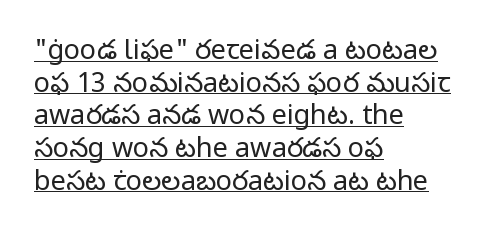
{"italic": "no", "bold": "no", "underline": "yes", "align": "left", "line_spacing_ratio": 1.21, "letter_spacing": "normal", "letter_spacing_em": 0.0, "glyph_px": 27}
